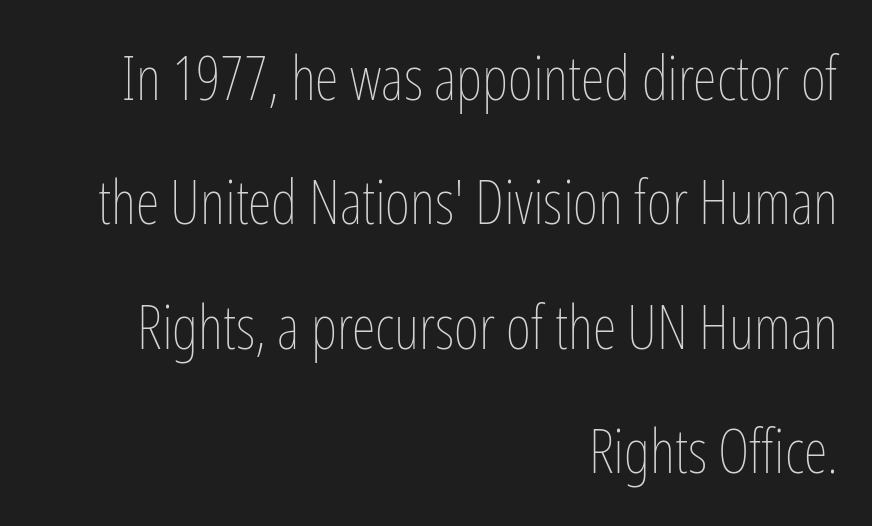
The image shows 61 px thin, condensed type, upright; set right-aligned, loose line spacing (2.04x), normal letter spacing, not underlined; low stroke contrast and a medium x-height.
